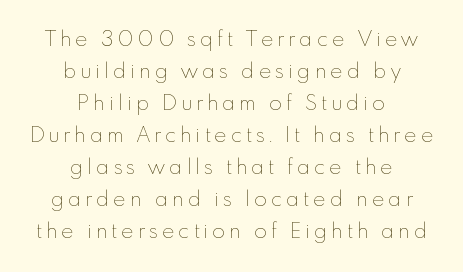
{"italic": "no", "bold": "no", "underline": "no", "align": "center", "line_spacing": "normal", "line_spacing_ratio": 1.52, "glyph_px": 21}
